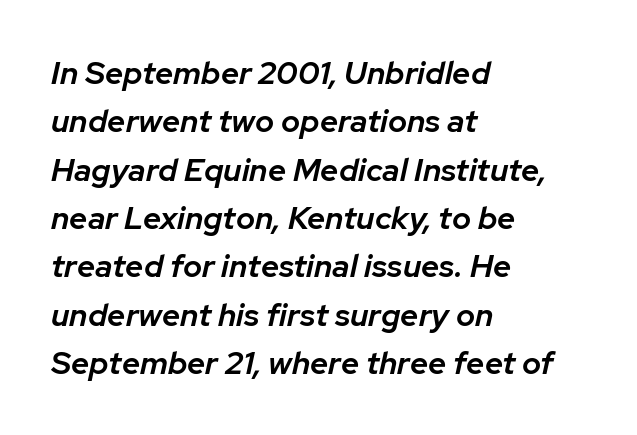
{"italic": "yes", "lean": "right", "slant_degrees": 12, "bold": "semi", "weight": "semibold", "width": "normal", "stroke_contrast": "low", "x_height": "medium", "monospaced": "no", "underline": "no", "align": "left", "line_spacing": "normal", "line_spacing_ratio": 1.51, "letter_spacing": "normal", "letter_spacing_em": 0.0, "glyph_px": 32}
